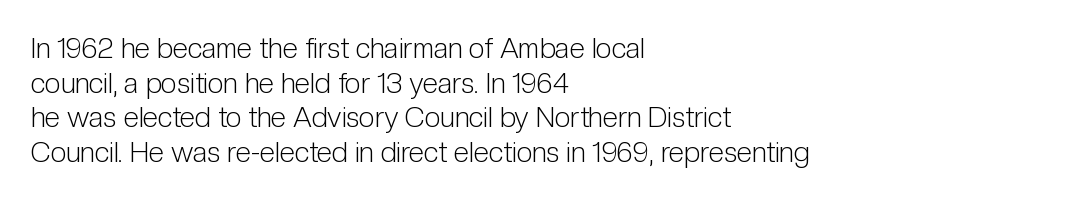
Q: Is the text bold? A: No.
Q: Is the text italic (slanted)? A: No, it is upright.
Q: Is the typeface a serif or a sans-serif typeface? A: Sans-serif.
Q: Is the text underlined? A: No.
Q: How is the paragraph aligned? A: Left-aligned.
Q: Is the spacing between letters normal or unusually wide? A: Normal.
Q: Width (condensed, normal, or wide)? A: Condensed.
Q: Stroke contrast? A: Low.
Q: x-height? A: Medium.
Q: Monospaced? A: No.
